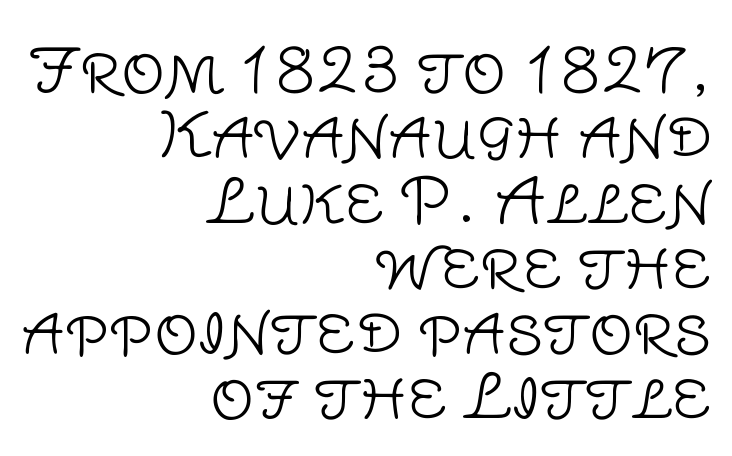
The image shows 61 px light sans-serif type; set right-aligned, tight line spacing (1.07x), normal letter spacing, not underlined; low stroke contrast and a large x-height.
